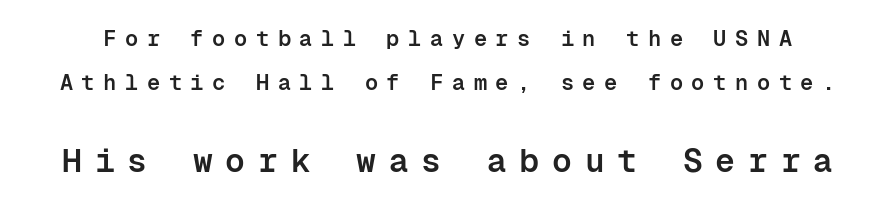
{"serif": "no", "italic": "no", "bold": "semi", "weight": "semibold", "width": "normal", "stroke_contrast": "low", "x_height": "medium", "monospaced": "yes", "underline": "no", "line_spacing": "loose", "line_spacing_ratio": 2.01, "letter_spacing": "wide", "letter_spacing_em": 0.39, "larger_block": "second", "size_ratio": 1.5, "glyph_px": 33}
